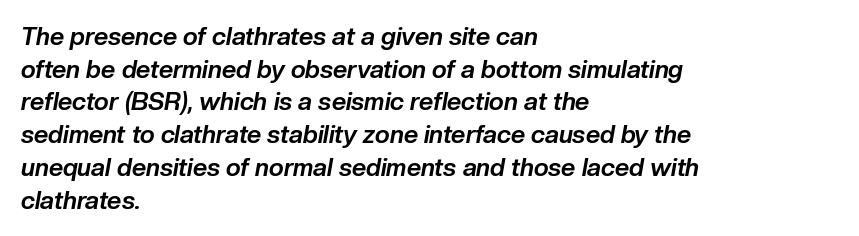
The image shows 25 px bold type, italic (leaning right); set left-aligned, normal line spacing (1.31x), normal letter spacing, not underlined.
